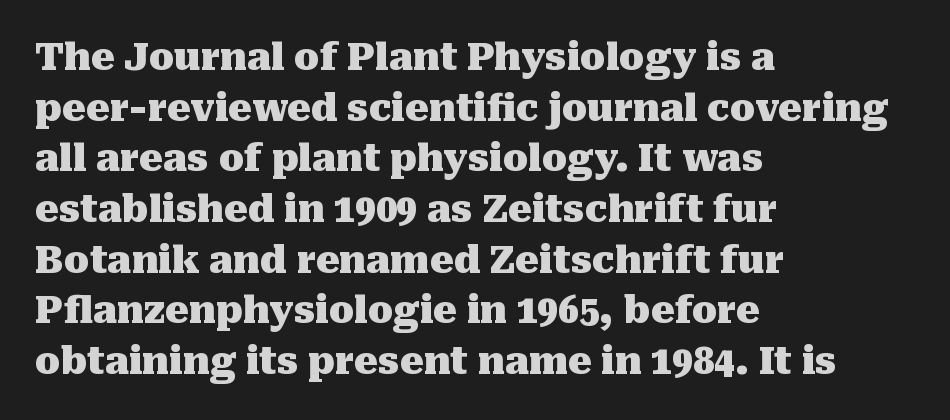
{"serif": "yes", "italic": "no", "bold": "yes", "weight": "heavy", "width": "normal", "stroke_contrast": "medium", "x_height": "medium", "monospaced": "no", "underline": "no", "align": "left", "line_spacing": "normal", "line_spacing_ratio": 1.37, "letter_spacing": "normal", "letter_spacing_em": 0.0, "glyph_px": 37}
